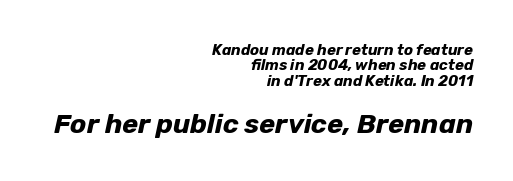
{"italic": "yes", "lean": "right", "slant_degrees": 12, "bold": "yes", "underline": "no", "align": "right", "line_spacing": "tight", "line_spacing_ratio": 1.02, "letter_spacing": "normal", "letter_spacing_em": 0.0, "larger_block": "second", "size_ratio": 1.8, "glyph_px": 27}
